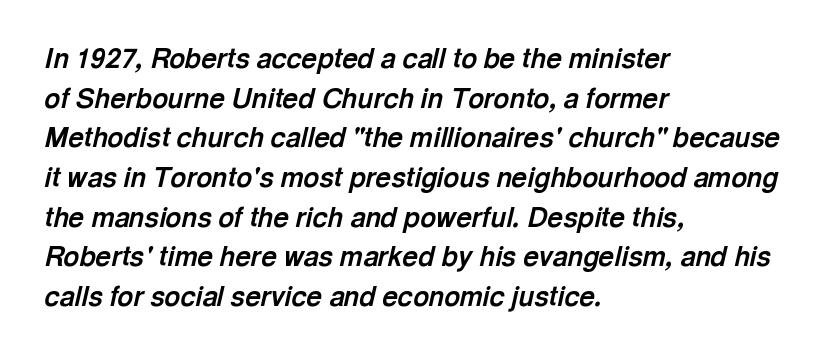
Q: Is the text bold? A: Yes.
Q: Is the text italic (slanted)? A: Yes, it leans right by about 13 degrees.
Q: Is the text underlined? A: No.
Q: How is the paragraph aligned? A: Left-aligned.
Q: Is the spacing between letters normal or unusually wide? A: Normal.
Q: Is the spacing between lines tight, normal or loose? A: Normal.
